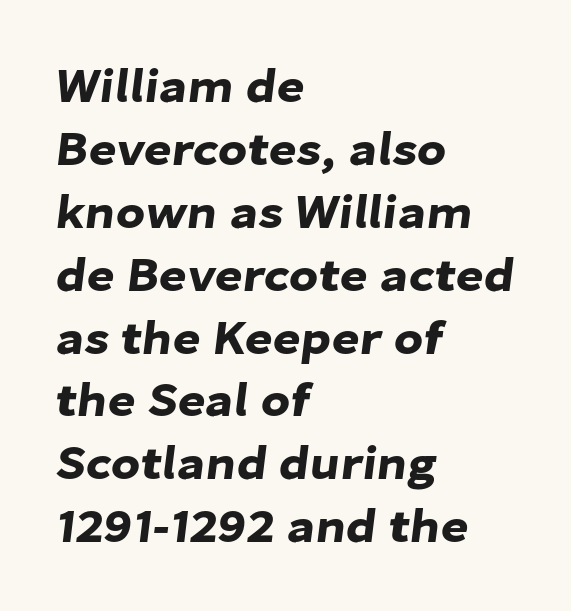
The image shows 48 px sans-serif type; set left-aligned, normal line spacing (1.31x), normal letter spacing, not underlined; low stroke contrast and a medium x-height.
